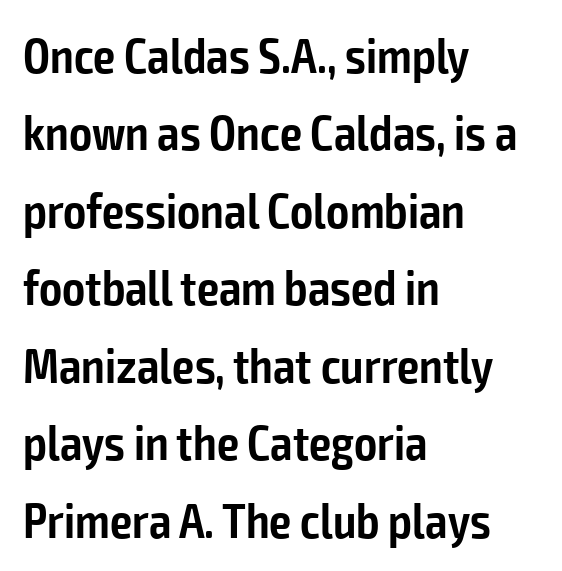
{"serif": "no", "italic": "no", "bold": "semi", "weight": "semibold", "width": "condensed", "stroke_contrast": "low", "x_height": "medium", "monospaced": "no", "underline": "no", "align": "left", "line_spacing": "normal", "line_spacing_ratio": 1.58, "letter_spacing": "normal", "letter_spacing_em": 0.0, "glyph_px": 49}
